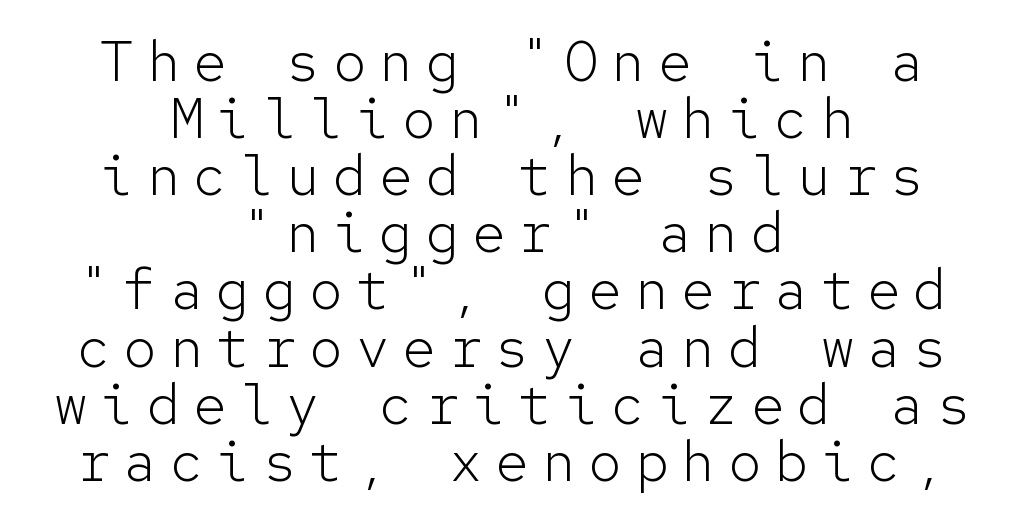
{"serif": "no", "italic": "no", "bold": "no", "weight": "light", "width": "normal", "stroke_contrast": "low", "x_height": "medium", "monospaced": "yes", "underline": "no", "align": "center", "line_spacing": "tight", "line_spacing_ratio": 1.02, "letter_spacing": "wide", "letter_spacing_em": 0.23, "glyph_px": 56}
